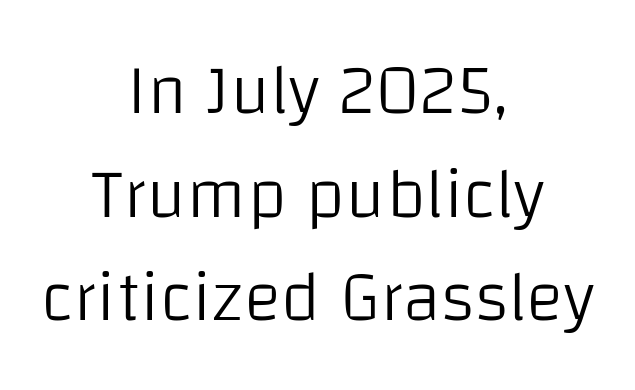
The image shows 71 px light sans-serif type, upright; set centered, normal line spacing (1.46x), normal letter spacing, not underlined; low stroke contrast and a large x-height.
